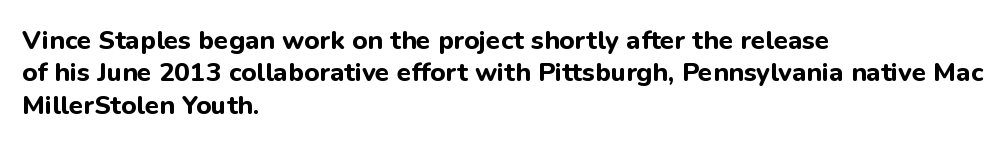
Q: Is the text bold? A: Yes.
Q: Is the text italic (slanted)? A: No, it is upright.
Q: Is the text underlined? A: No.
Q: How is the paragraph aligned? A: Left-aligned.
Q: Is the spacing between letters normal or unusually wide? A: Normal.
Q: Is the spacing between lines tight, normal or loose? A: Normal.
